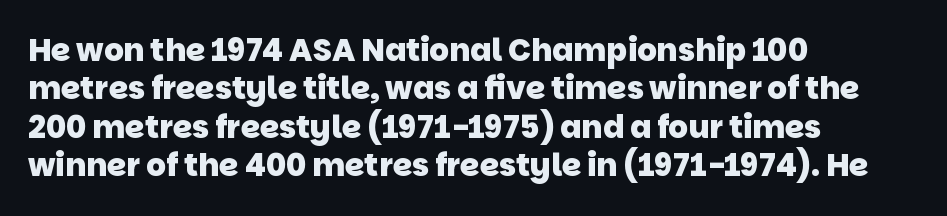
Spacing between characters is what you'd get straight out of the box. The words here are not underlined. Stroke terminals: plain, sans-serif. The face used here has the dense, thick strokes of a bold. Proportional: the letters do not fall into vertical columns.
